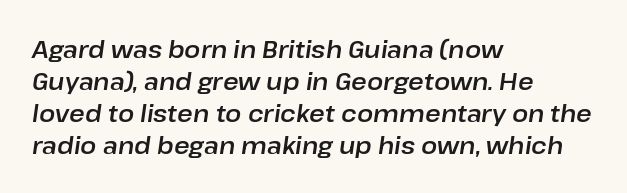
{"italic": "yes", "lean": "right", "slant_degrees": 8, "underline": "no", "align": "left", "line_spacing": "normal", "line_spacing_ratio": 1.33, "letter_spacing": "normal", "letter_spacing_em": 0.0, "glyph_px": 24}
